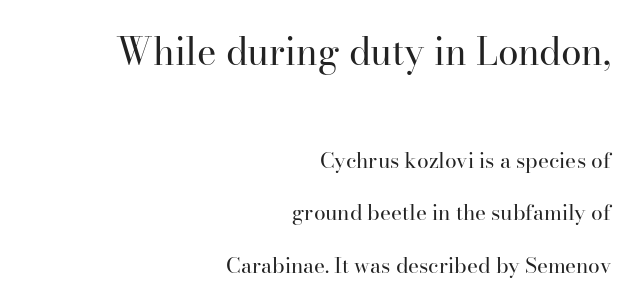
{"serif": "yes", "italic": "no", "bold": "no", "weight": "regular", "width": "normal", "stroke_contrast": "high", "x_height": "small", "monospaced": "no", "underline": "no", "align": "right", "line_spacing": "loose", "line_spacing_ratio": 2.48, "letter_spacing": "normal", "letter_spacing_em": 0.0, "larger_block": "first", "size_ratio": 1.76, "glyph_px": 37}
